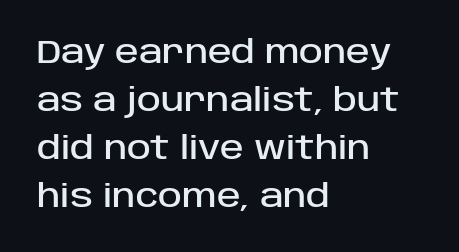
Q: Is the text italic (slanted)? A: No, it is upright.
Q: Is the typeface a serif or a sans-serif typeface? A: Sans-serif.
Q: Is the text underlined? A: No.
Q: How is the paragraph aligned? A: Left-aligned.
Q: Is the spacing between letters normal or unusually wide? A: Normal.
Q: Is the spacing between lines tight, normal or loose? A: Normal.
Q: Width (condensed, normal, or wide)? A: Normal.
Q: Stroke contrast? A: Low.
Q: x-height? A: Large.
Q: Monospaced? A: No.
